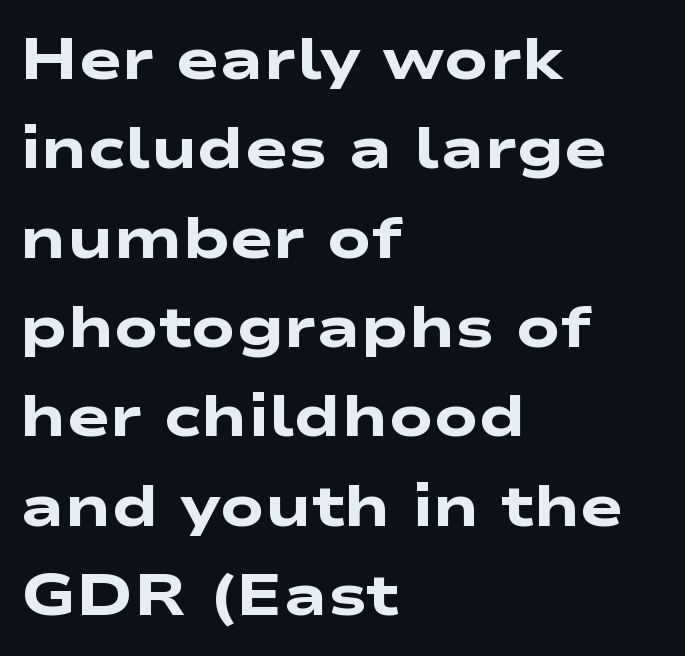
The image shows 58 px heavy, wide sans-serif type; set left-aligned, normal line spacing (1.54x), normal letter spacing, not underlined; low stroke contrast and a medium x-height.
